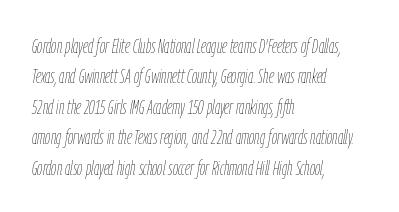
{"italic": "yes", "lean": "right", "slant_degrees": 9, "bold": "no", "underline": "no", "align": "left", "line_spacing": "normal", "line_spacing_ratio": 1.45, "letter_spacing": "normal", "letter_spacing_em": 0.0, "glyph_px": 21}
